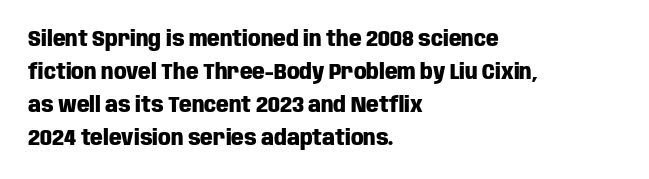
The image shows 22 px bold type, upright; set left-aligned, normal line spacing (1.5x), normal letter spacing, not underlined.
